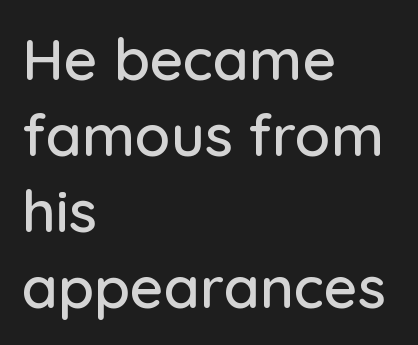
The letters stand straight up with perfectly vertical stems. Each row of text sits above clean, open space. A typesetter would call this proportional, since set widths differ per character. Is there much room between lines? A standard amount, neither cramped nor airy. Classification — sans serif. Which margin do the lines hug? The left one — the right edge is uneven.
